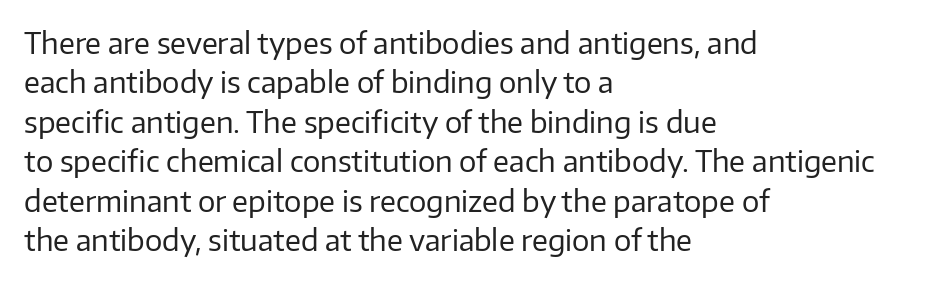
You could not count columns in this text — the font is proportionally spaced. In terms of letterspacing, this is plain default setting. The rag falls on the right side of this text block. This rendering features lettering with no underline. How would I describe the line gaps? Plain and ordinary. Unlike italic type, these characters show no tilt at all.
